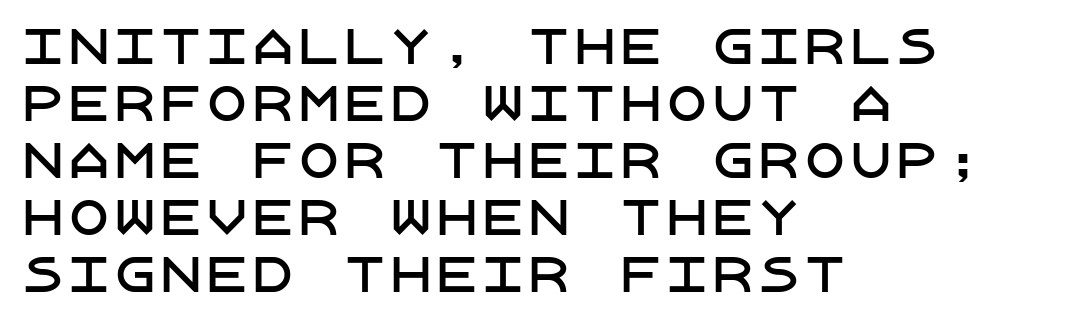
Q: Is the text italic (slanted)? A: No, it is upright.
Q: Is the typeface a serif or a sans-serif typeface? A: Sans-serif.
Q: Is the text underlined? A: No.
Q: How is the paragraph aligned? A: Left-aligned.
Q: Is the spacing between letters normal or unusually wide? A: Normal.
Q: Width (condensed, normal, or wide)? A: Normal.
Q: Stroke contrast? A: Low.
Q: x-height? A: Large.
